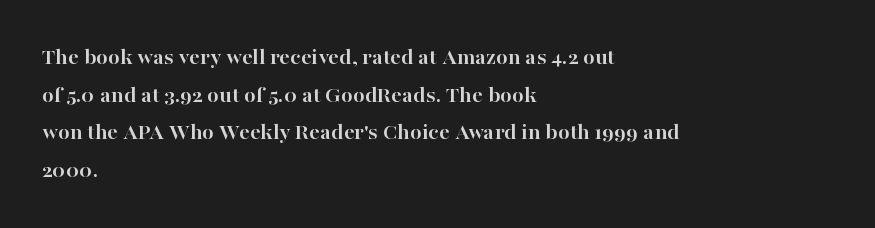
The image shows 24 px bold type, upright; set left-aligned, normal line spacing (1.57x), normal letter spacing, not underlined.
